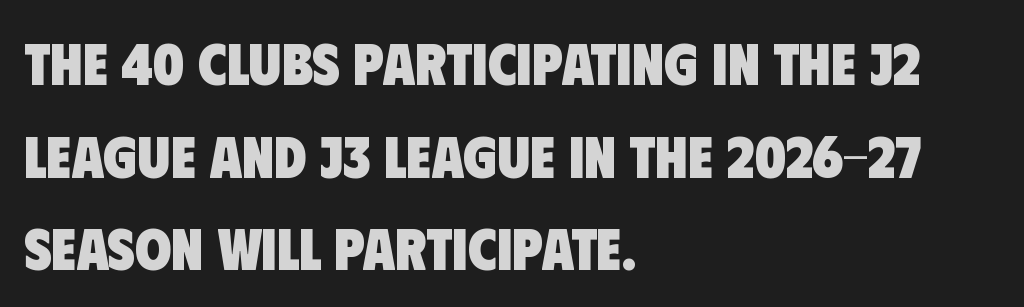
Q: Is the text bold? A: Yes.
Q: Is the typeface a serif or a sans-serif typeface? A: Sans-serif.
Q: Is the text underlined? A: No.
Q: How is the paragraph aligned? A: Left-aligned.
Q: Is the spacing between letters normal or unusually wide? A: Normal.
Q: Is the spacing between lines tight, normal or loose? A: Normal.
Q: Width (condensed, normal, or wide)? A: Condensed.
Q: Stroke contrast? A: Low.
Q: x-height? A: Large.
Q: Monospaced? A: No.
